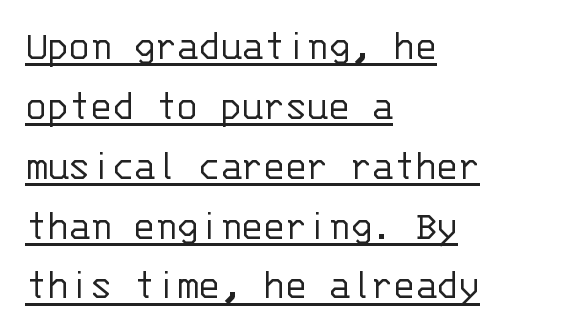
The image shows 44 px light sans-serif type, upright, monospaced; set left-aligned, normal line spacing (1.36x), normal letter spacing, underlined; low stroke contrast and a large x-height.
